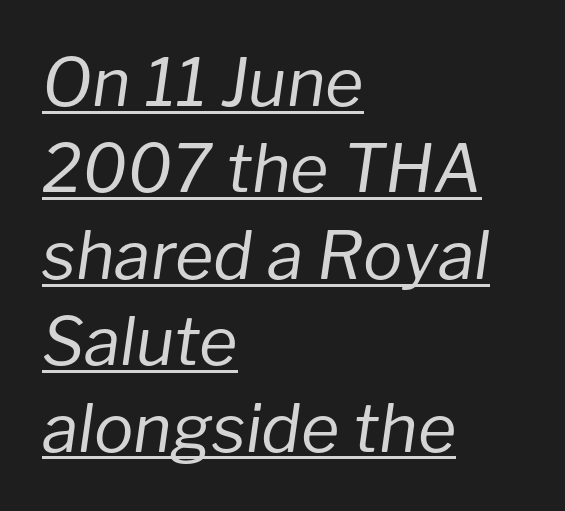
The image shows 66 px regular-weight type, italic (leaning right); set left-aligned, normal line spacing (1.31x), normal letter spacing, underlined; low stroke contrast and a medium x-height.
